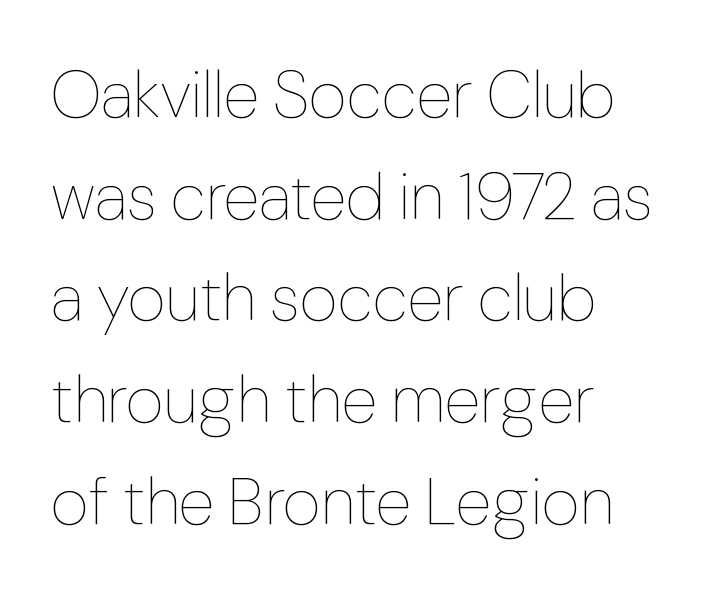
Rule under the text: the space is simply empty. Standard letterfit; no display-style spreading of the glyphs. Notice how the stems are strictly vertical — no italics here. The setting favours the left margin, as ordinary paragraphs usually do. The typesetting does not lean heavy: it is not bold. Proportional: the letters do not fall into vertical columns.
